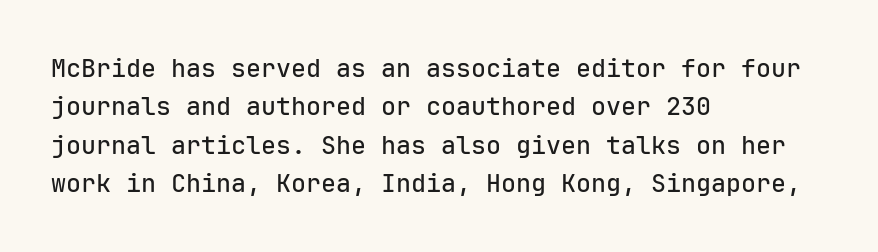
Q: Is the text italic (slanted)? A: No, it is upright.
Q: Is the text underlined? A: No.
Q: How is the paragraph aligned? A: Left-aligned.
Q: Is the spacing between letters normal or unusually wide? A: Normal.
Q: Is the spacing between lines tight, normal or loose? A: Normal.
